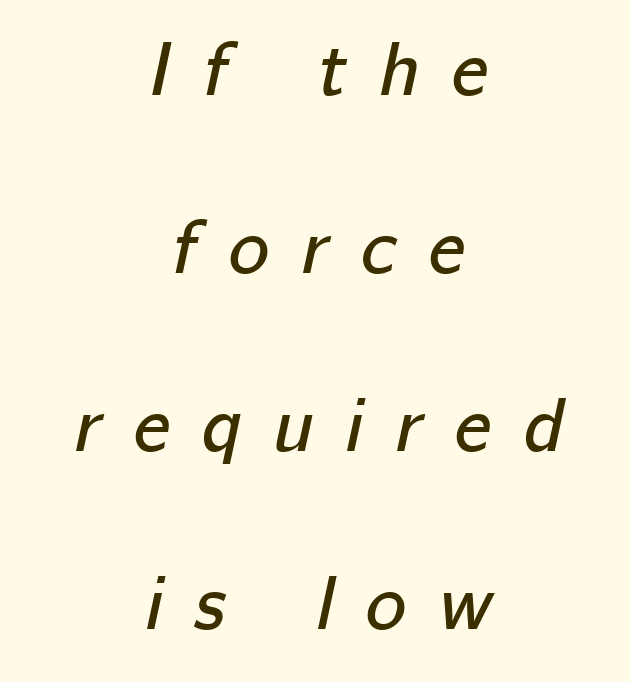
The image shows 77 px text type, italic (leaning right); set centered, loose line spacing (2.31x), unusually wide letter spacing (+0.42 em), not underlined; low stroke contrast and a medium x-height.
